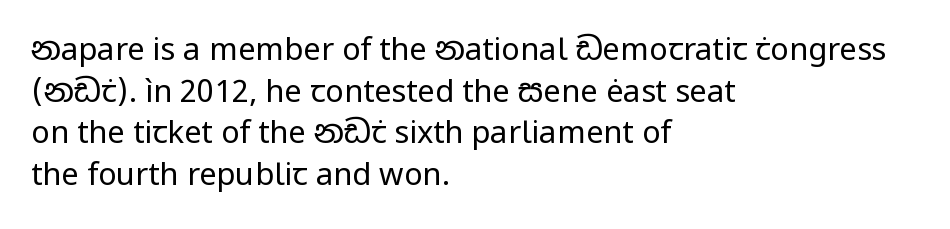
{"serif": "no", "italic": "no", "bold": "no", "weight": "regular", "width": "normal", "stroke_contrast": "low", "x_height": "medium", "monospaced": "no", "underline": "no", "align": "left", "line_spacing": "normal", "line_spacing_ratio": 1.34, "letter_spacing": "normal", "letter_spacing_em": 0.0, "glyph_px": 31}
